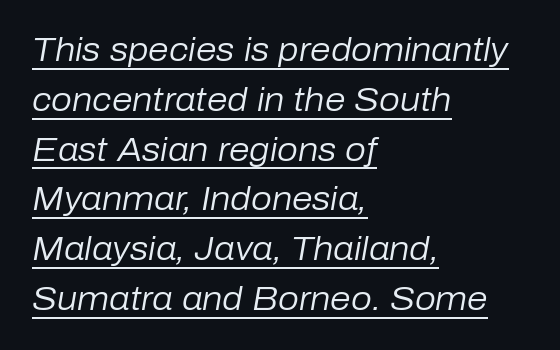
The image shows 33 px regular-weight type, italic (leaning right); set left-aligned, normal line spacing (1.51x), normal letter spacing, underlined; low stroke contrast and a medium x-height.
